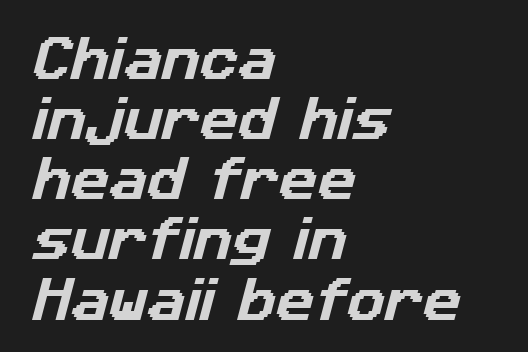
The image shows 47 px sans-serif type; set left-aligned, normal line spacing (1.28x), normal letter spacing, not underlined; low stroke contrast and a medium x-height.
